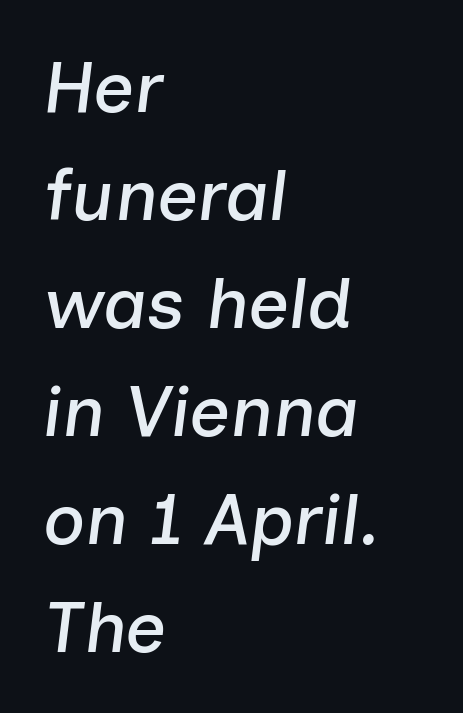
Q: Is the text italic (slanted)? A: Yes, it leans right by about 7 degrees.
Q: Is the text underlined? A: No.
Q: How is the paragraph aligned? A: Left-aligned.
Q: Is the spacing between letters normal or unusually wide? A: Normal.
Q: Is the spacing between lines tight, normal or loose? A: Normal.
Q: Width (condensed, normal, or wide)? A: Normal.
Q: Stroke contrast? A: Low.
Q: x-height? A: Medium.
Q: Monospaced? A: No.
